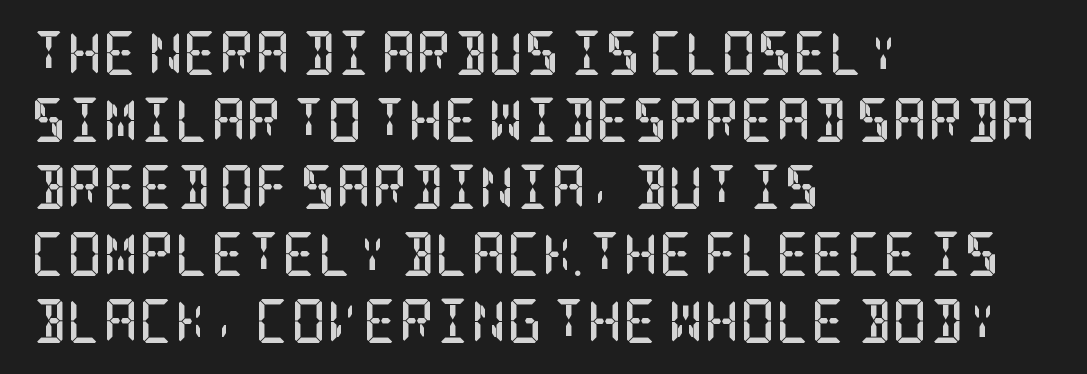
{"serif": "yes", "italic": "no", "bold": "yes", "weight": "semibold", "width": "condensed", "stroke_contrast": "low", "x_height": "large", "underline": "no", "align": "left", "line_spacing": "normal", "line_spacing_ratio": 1.52, "letter_spacing": "normal", "letter_spacing_em": 0.0, "glyph_px": 44}
